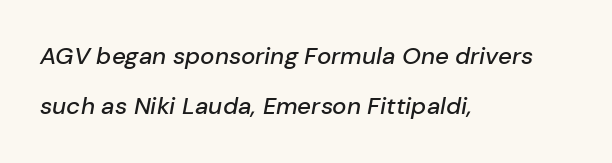
The image shows 24 px text type, italic (leaning right); set left-aligned, loose line spacing (2.1x), normal letter spacing, not underlined.
